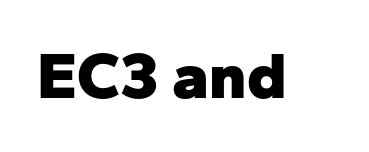
Q: Is the text bold? A: Yes.
Q: Is the text italic (slanted)? A: No, it is upright.
Q: Is the typeface a serif or a sans-serif typeface? A: Sans-serif.
Q: Is the text underlined? A: No.
Q: Is the spacing between letters normal or unusually wide? A: Normal.
Q: Width (condensed, normal, or wide)? A: Normal.
Q: Stroke contrast? A: Low.
Q: x-height? A: Medium.
Q: Monospaced? A: No.
